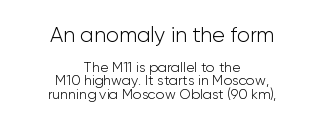
Q: Is the text bold? A: No.
Q: Is the text italic (slanted)? A: No, it is upright.
Q: Is the text underlined? A: No.
Q: How is the paragraph aligned? A: Centered.
Q: Is the spacing between letters normal or unusually wide? A: Normal.
Q: Is the spacing between lines tight, normal or loose? A: Tight.
Q: Which block of text is set in a larger size, the first (top) or the second (bottom)? A: The first (top) one.
